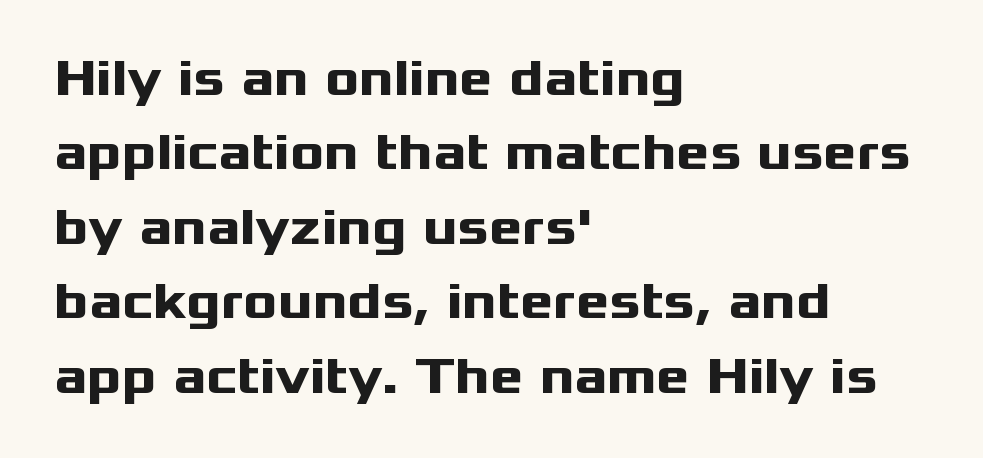
The image shows 51 px heavy, wide sans-serif type, upright; set left-aligned, normal line spacing (1.46x), normal letter spacing, not underlined; medium stroke contrast and a medium x-height.
